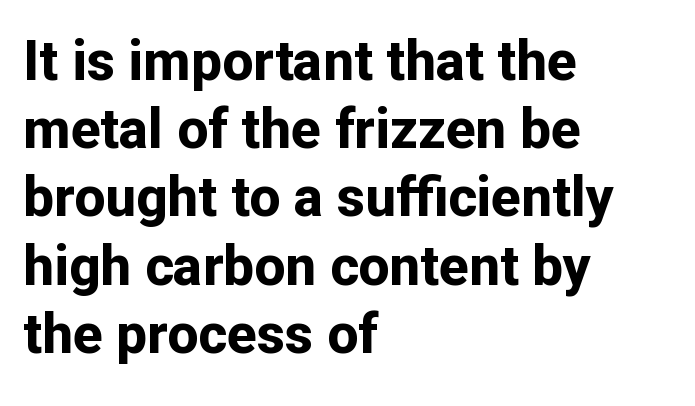
The image shows 55 px bold sans-serif type, upright; set left-aligned, line spacing 1.24x, normal letter spacing, not underlined; low stroke contrast and a medium x-height.
